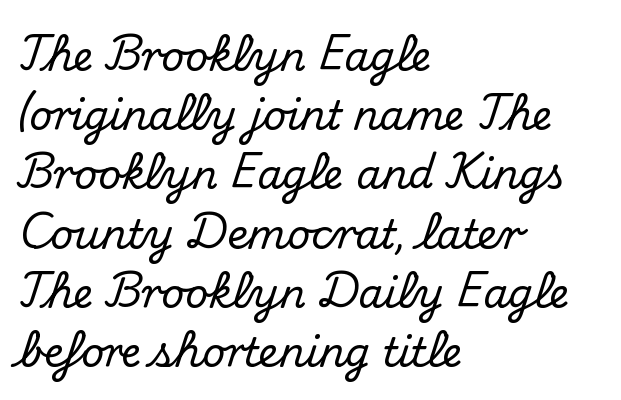
The passage shown stacks its lines at a standard gap. Each row of text sits above clean, open space. The text was rendered using a seriffed face with decorative stroke endings. The rendering uses natural spacing where letterforms have individual widths.
